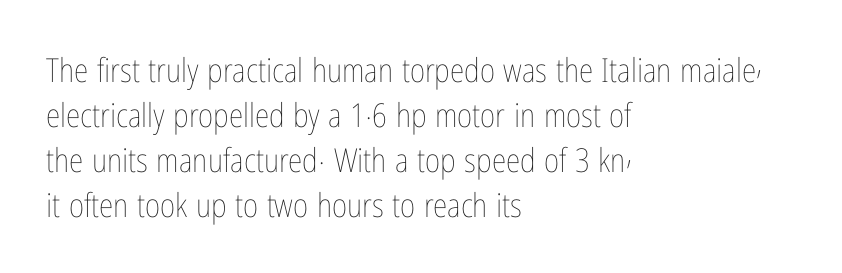
{"italic": "no", "bold": "no", "weight": "thin", "width": "condensed", "stroke_contrast": "low", "x_height": "medium", "monospaced": "no", "underline": "no", "align": "left", "line_spacing": "normal", "line_spacing_ratio": 1.36, "letter_spacing": "normal", "letter_spacing_em": 0.0, "glyph_px": 33}
